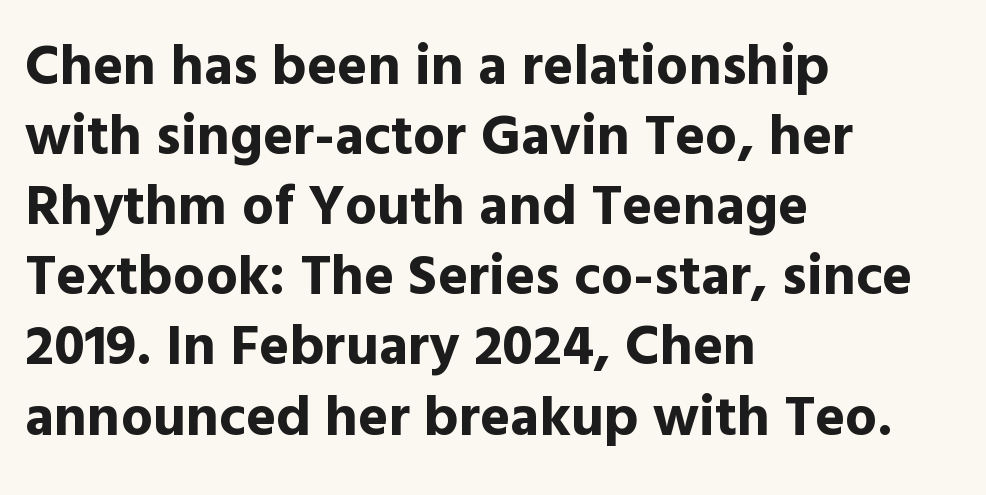
Proportional: the letters do not fall into vertical columns. The line texture is even and compact thanks to regular tracking. The lettering holds an erect, upright posture throughout. Are there feet on the stems? There aren't — it's a sans. A full-strength bold gives these letters their thick strokes. The rendering anchors every line to the left-hand side.
